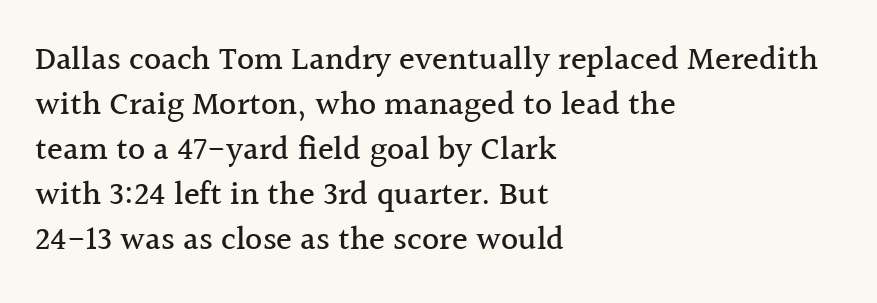
Q: Is the text italic (slanted)? A: No, it is upright.
Q: Is the typeface a serif or a sans-serif typeface? A: Serif.
Q: Is the text underlined? A: No.
Q: How is the paragraph aligned? A: Left-aligned.
Q: Is the spacing between letters normal or unusually wide? A: Normal.
Q: Is the spacing between lines tight, normal or loose? A: Normal.
Q: Width (condensed, normal, or wide)? A: Normal.
Q: x-height? A: Medium.
Q: Monospaced? A: No.
